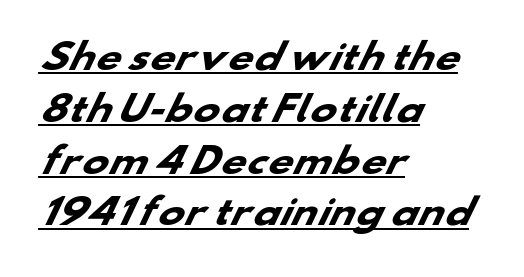
Horizontal bands of white between lines are of average thickness. This rendering features underlined lettering. This is heavy type, rendered in bold. Each letter keeps its own natural width here, so spacing adapts to shape. Alignment: flush left. Unlike a traditional serif, this face leaves its strokes unadorned.
